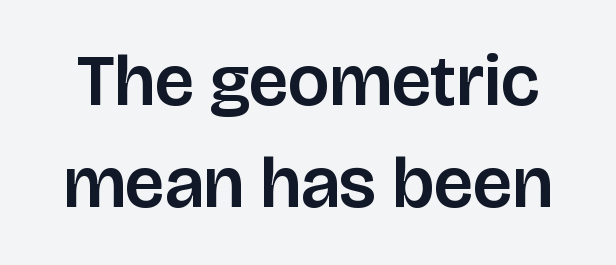
The image shows 72 px sans-serif type, upright; set normal line spacing (1.41x), normal letter spacing, not underlined; low stroke contrast and a large x-height.
